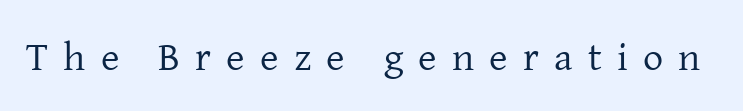
Glance below the letters and you will spot only blank space. Here the glyphs are tracked loosely, breaking word shapes into spaced letters. Notice how the stems are strictly vertical — no italics here. To sum up the face: it has serifs. The typeface has the unassuming heft of standard copy or less. Do the characters align in a grid? No, the font is proportional.
